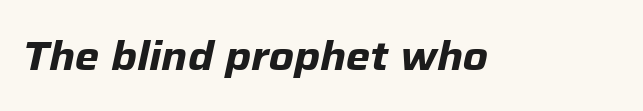
Q: Is the text bold? A: Yes.
Q: Is the text italic (slanted)? A: Yes, it leans right by about 12 degrees.
Q: Is the text underlined? A: No.
Q: Is the spacing between letters normal or unusually wide? A: Normal.
Q: Width (condensed, normal, or wide)? A: Normal.
Q: Stroke contrast? A: Low.
Q: x-height? A: Medium.
Q: Monospaced? A: No.
